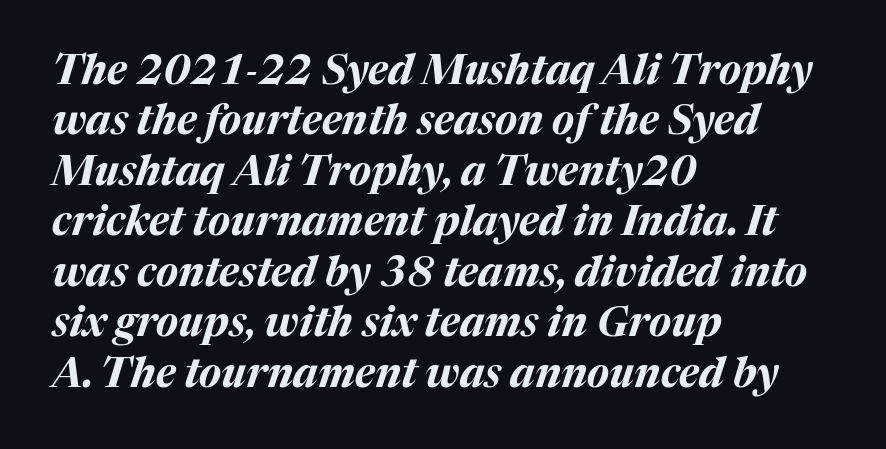
The image shows 41 px bold type, italic (leaning right); set left-aligned, line spacing 1.23x, normal letter spacing, not underlined; medium stroke contrast and a medium x-height.
